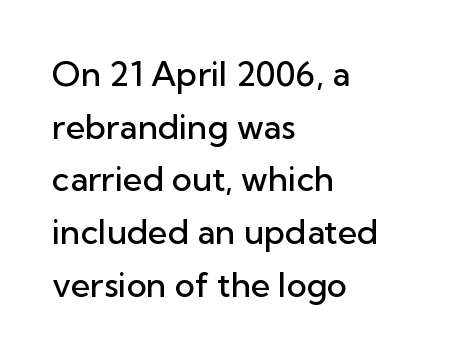
{"serif": "no", "italic": "no", "bold": "semi", "weight": "semibold", "width": "normal", "stroke_contrast": "low", "x_height": "medium", "monospaced": "no", "underline": "no", "align": "left", "line_spacing": "normal", "line_spacing_ratio": 1.55, "letter_spacing": "normal", "letter_spacing_em": 0.0, "glyph_px": 34}
